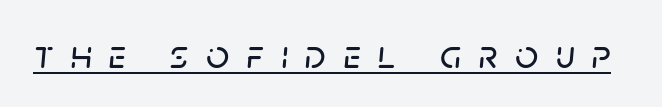
The image shows 40 px text type, italic (leaning right); set unusually wide letter spacing (+0.44 em), underlined; low stroke contrast and a large x-height.
